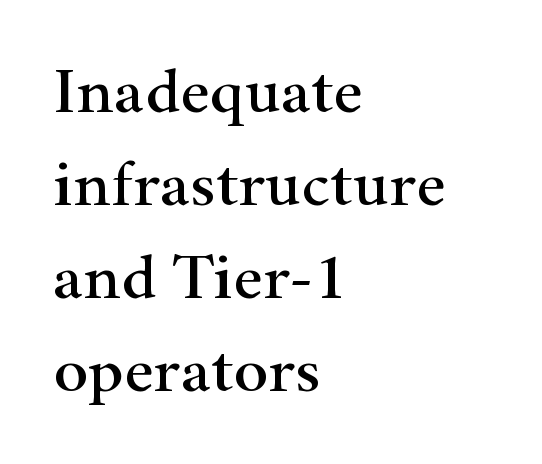
Q: Is the text italic (slanted)? A: No, it is upright.
Q: Is the typeface a serif or a sans-serif typeface? A: Serif.
Q: Is the text underlined? A: No.
Q: How is the paragraph aligned? A: Left-aligned.
Q: Is the spacing between letters normal or unusually wide? A: Normal.
Q: Is the spacing between lines tight, normal or loose? A: Normal.
Q: Width (condensed, normal, or wide)? A: Wide.
Q: Stroke contrast? A: High.
Q: x-height? A: Small.
Q: Monospaced? A: No.
